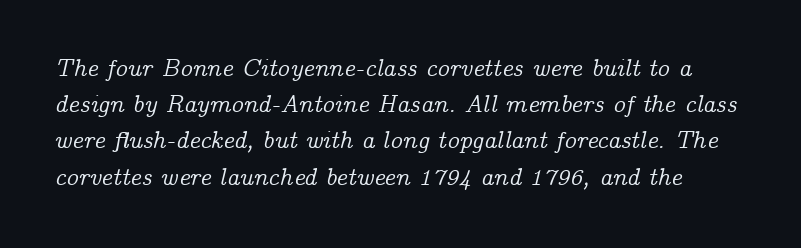
{"italic": "yes", "lean": "right", "slant_degrees": 14, "underline": "no", "line_spacing": "normal", "line_spacing_ratio": 1.51, "letter_spacing": "normal", "letter_spacing_em": 0.0, "glyph_px": 24}
